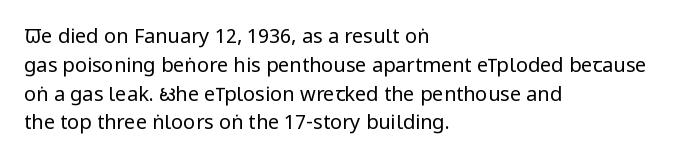
{"italic": "no", "bold": "no", "underline": "no", "align": "left", "line_spacing": "normal", "line_spacing_ratio": 1.44, "letter_spacing": "normal", "letter_spacing_em": 0.0, "glyph_px": 20}
